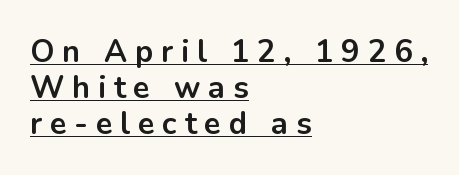
The image shows 31 px bold sans-serif type, upright; set left-aligned, line spacing 1.16x, unusually wide letter spacing (+0.25 em), underlined; low stroke contrast and a medium x-height.
